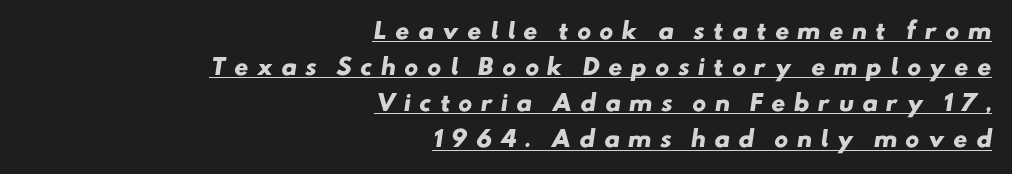
The image shows 22 px bold type; set right-aligned, normal line spacing (1.64x), unusually wide letter spacing (+0.36 em), underlined.
